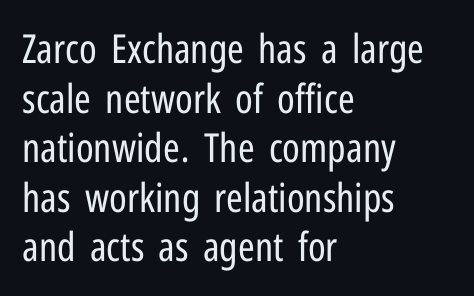
The letterforms sit at book weight or below. One-word summary of the alignment: left. In terms of posture, this sample is upright. Letter spacing: default. Only glyphs here, with clear space below each row. Type style note: lacks serifs.
